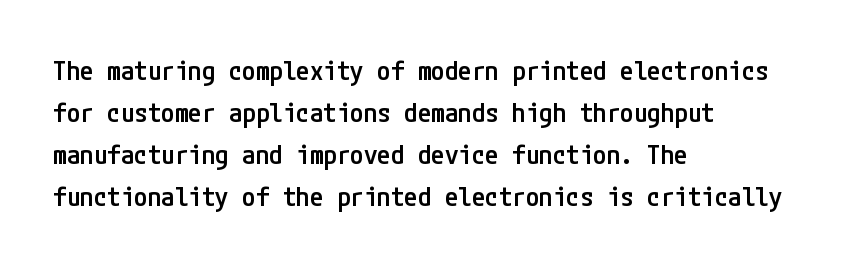
{"italic": "no", "bold": "semi", "underline": "no", "align": "left", "line_spacing": "normal", "line_spacing_ratio": 1.56, "letter_spacing": "normal", "letter_spacing_em": 0.0, "glyph_px": 27}
